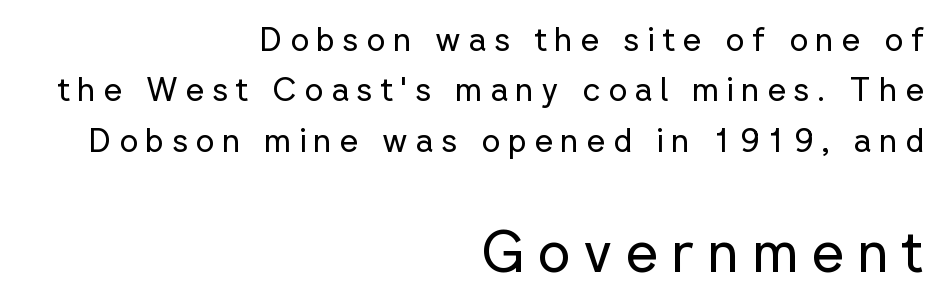
{"serif": "no", "italic": "no", "bold": "no", "weight": "regular", "width": "normal", "stroke_contrast": "low", "x_height": "medium", "monospaced": "no", "underline": "no", "align": "right", "line_spacing": "normal", "line_spacing_ratio": 1.53, "letter_spacing": "wide", "letter_spacing_em": 0.22, "larger_block": "second", "size_ratio": 1.73, "glyph_px": 57}
